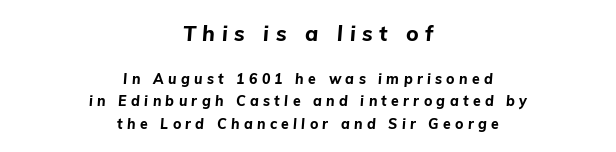
Q: Is the text bold? A: Yes.
Q: Is the text italic (slanted)? A: Yes, it leans right by about 5 degrees.
Q: Is the text underlined? A: No.
Q: How is the paragraph aligned? A: Centered.
Q: Is the spacing between letters normal or unusually wide? A: Unusually wide.
Q: Is the spacing between lines tight, normal or loose? A: Normal.
Q: Which block of text is set in a larger size, the first (top) or the second (bottom)? A: The first (top) one.
